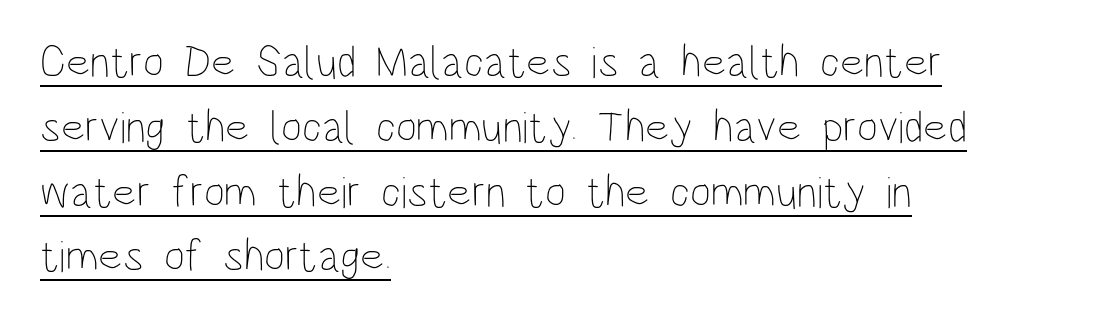
Q: Is the text bold? A: No.
Q: Is the text italic (slanted)? A: No, it is upright.
Q: Is the text underlined? A: Yes.
Q: How is the paragraph aligned? A: Left-aligned.
Q: Is the spacing between letters normal or unusually wide? A: Normal.
Q: Is the spacing between lines tight, normal or loose? A: Normal.
Q: Width (condensed, normal, or wide)? A: Condensed.
Q: Stroke contrast? A: Low.
Q: x-height? A: Large.
Q: Monospaced? A: No.
